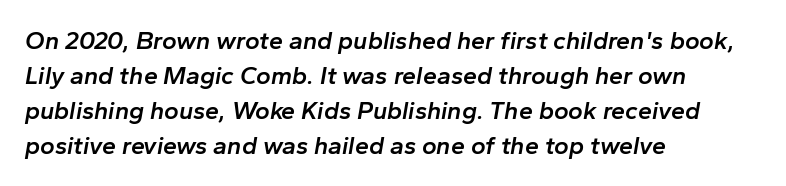
One-word summary of the alignment: left. Vertically, the passage feels balanced, rows spaced as you'd expect. The space beneath each line is pristine and unruled. Words appear dense and cohesive because spacing is normal. Slant detected: the letters are inclined. Its strokes are somewhat broadened, the hallmark of semibold type.
